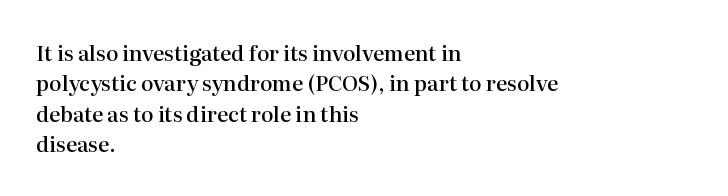
The image shows 21 px text type, upright; set left-aligned, normal line spacing (1.45x), normal letter spacing, not underlined.
